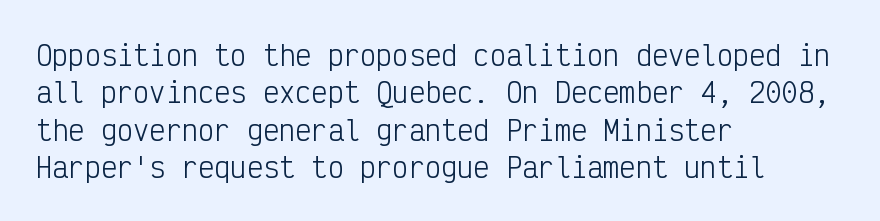
{"italic": "no", "bold": "no", "underline": "no", "align": "left", "line_spacing": "normal", "line_spacing_ratio": 1.38, "letter_spacing": "normal", "letter_spacing_em": 0.0, "glyph_px": 27}
